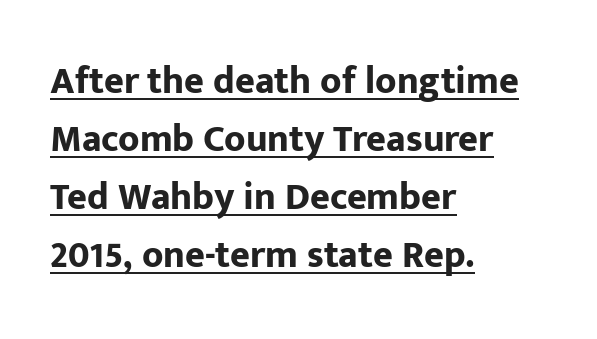
Q: Is the text bold? A: Yes.
Q: Is the text italic (slanted)? A: No, it is upright.
Q: Is the typeface a serif or a sans-serif typeface? A: Sans-serif.
Q: Is the text underlined? A: Yes.
Q: How is the paragraph aligned? A: Left-aligned.
Q: Is the spacing between letters normal or unusually wide? A: Normal.
Q: Is the spacing between lines tight, normal or loose? A: Normal.
Q: Width (condensed, normal, or wide)? A: Normal.
Q: Stroke contrast? A: Low.
Q: x-height? A: Medium.
Q: Monospaced? A: No.
